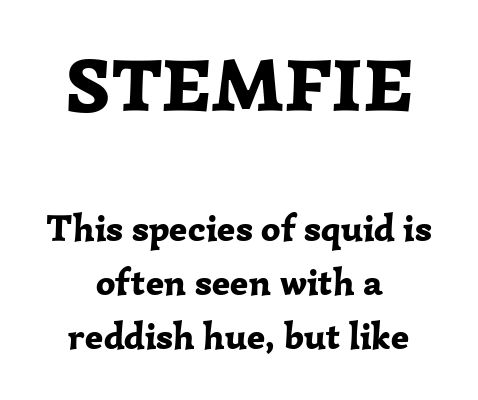
The image shows 75 px bold serif type, upright; set centered, normal line spacing (1.42x), normal letter spacing, not underlined; the first (top) block is 1.97x larger; low stroke contrast and a medium x-height.
